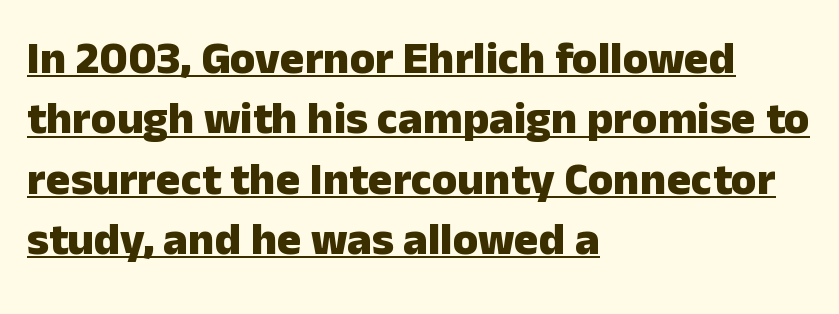
Students, observe the line beneath the letters — that is underlining. Pretty heavy lettering here — definitely bold. One-word summary of the alignment: left. Looks like regular typesetting: each glyph gets only the width it needs.
